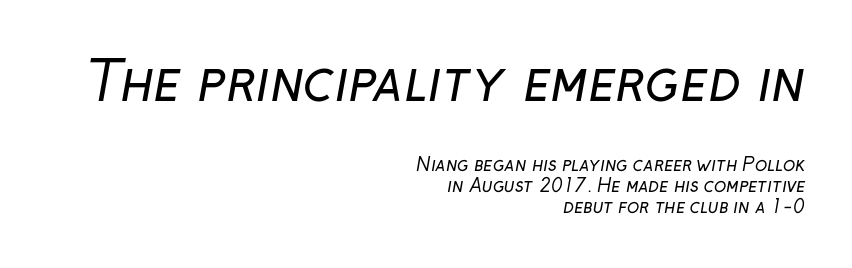
{"serif": "no", "bold": "no", "weight": "regular", "width": "normal", "stroke_contrast": "low", "x_height": "medium", "monospaced": "no", "underline": "no", "align": "right", "line_spacing_ratio": 1.16, "letter_spacing": "normal", "letter_spacing_em": 0.0, "larger_block": "first", "size_ratio": 3.0, "glyph_px": 54}
